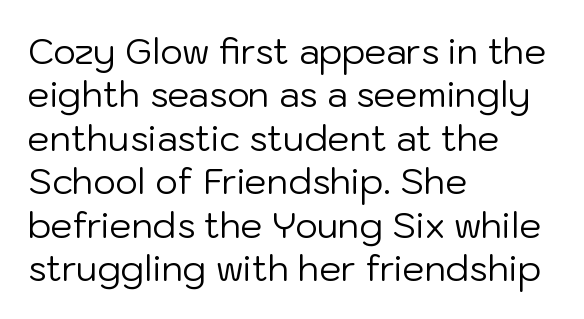
{"serif": "no", "italic": "no", "bold": "no", "weight": "regular", "width": "normal", "stroke_contrast": "low", "x_height": "medium", "monospaced": "no", "underline": "no", "align": "left", "line_spacing_ratio": 1.24, "letter_spacing": "normal", "letter_spacing_em": 0.0, "glyph_px": 35}
